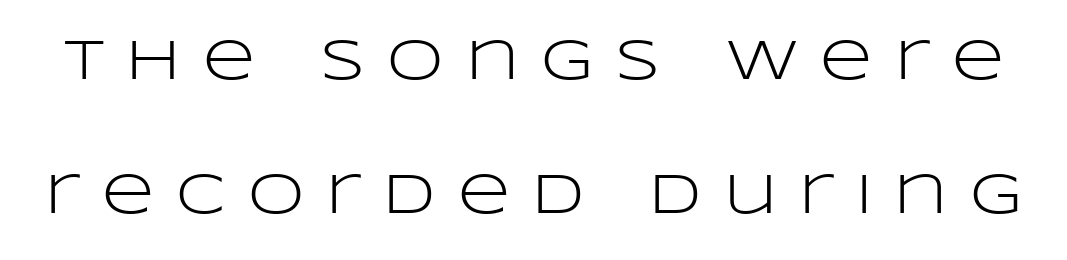
Q: Is the text bold? A: No.
Q: Is the text italic (slanted)? A: No, it is upright.
Q: Is the typeface a serif or a sans-serif typeface? A: Sans-serif.
Q: Is the text underlined? A: No.
Q: Is the spacing between letters normal or unusually wide? A: Unusually wide.
Q: Is the spacing between lines tight, normal or loose? A: Loose.
Q: Width (condensed, normal, or wide)? A: Wide.
Q: Stroke contrast? A: Low.
Q: x-height? A: Large.
Q: Monospaced? A: No.
